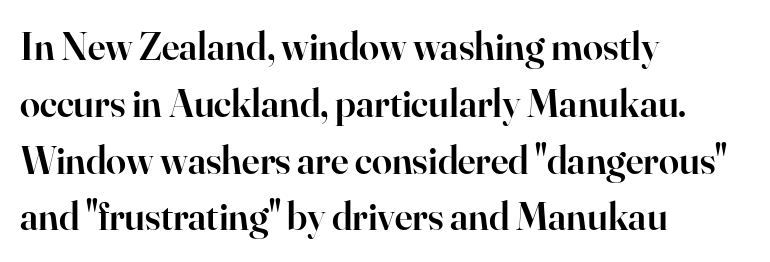
{"serif": "yes", "italic": "no", "bold": "semi", "weight": "semibold", "width": "normal", "stroke_contrast": "high", "x_height": "small", "monospaced": "no", "underline": "no", "align": "left", "line_spacing": "normal", "line_spacing_ratio": 1.42, "letter_spacing": "normal", "letter_spacing_em": 0.0, "glyph_px": 40}
